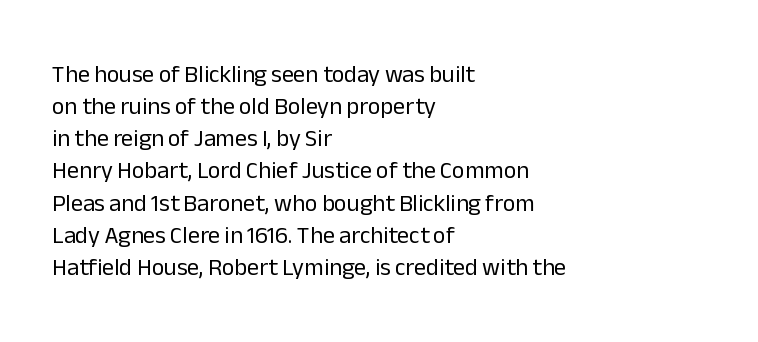
Q: Is the text bold? A: No.
Q: Is the text italic (slanted)? A: No, it is upright.
Q: Is the text underlined? A: No.
Q: How is the paragraph aligned? A: Left-aligned.
Q: Is the spacing between letters normal or unusually wide? A: Normal.
Q: Is the spacing between lines tight, normal or loose? A: Normal.
